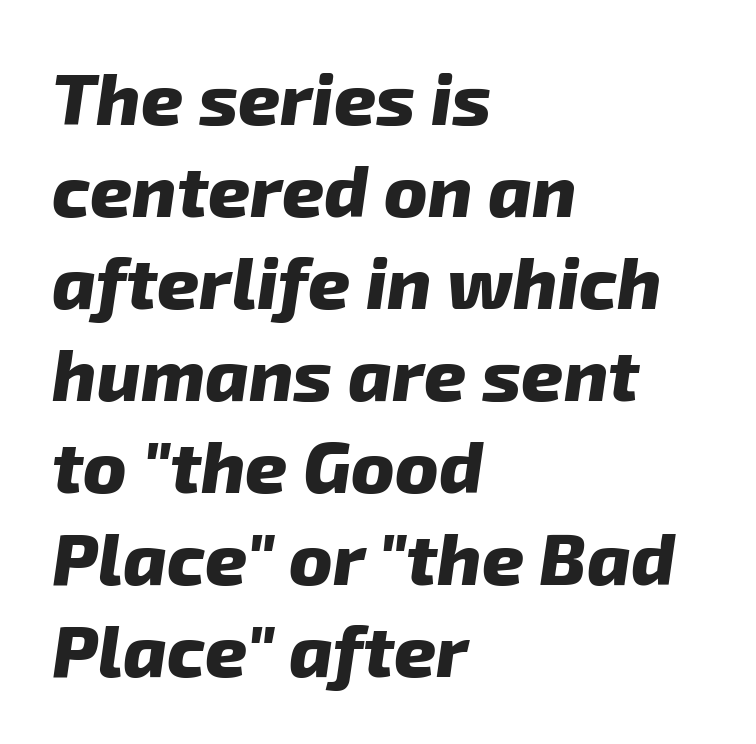
{"italic": "yes", "lean": "right", "slant_degrees": 8, "bold": "yes", "weight": "heavy", "width": "normal", "stroke_contrast": "low", "x_height": "medium", "monospaced": "no", "underline": "no", "align": "left", "line_spacing": "normal", "line_spacing_ratio": 1.26, "letter_spacing": "normal", "letter_spacing_em": 0.0, "glyph_px": 73}
